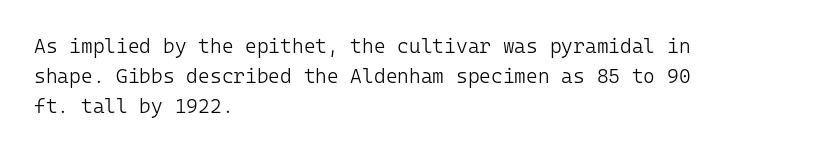
What stands out about the letter spacing? Nothing — it is the standard amount. The axis of the letterforms is exactly vertical. Check the space under the baseline: it is left empty. Evenly set lines give the paragraph a standard silhouette.
